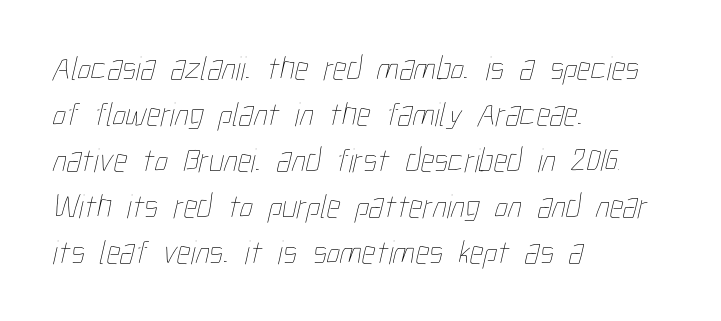
The typesetting does not lean heavy: it is not bold. A classic flush-left, rag-right setting is used for this passage. Between one letter and the next there's only the usual sliver of space. The block of text has a typical density, with ordinary space between rows.
